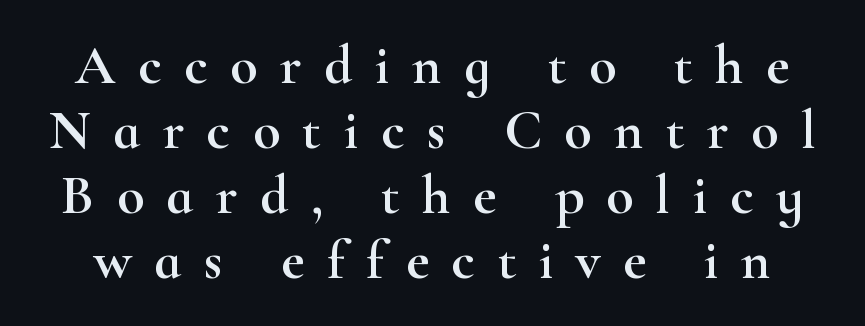
{"serif": "yes", "italic": "no", "width": "wide", "stroke_contrast": "high", "x_height": "small", "monospaced": "no", "underline": "no", "line_spacing_ratio": 1.16, "letter_spacing": "wide", "letter_spacing_em": 0.4, "glyph_px": 56}
